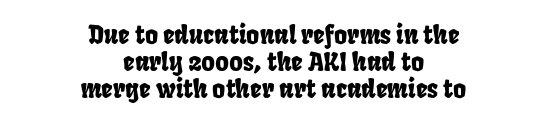
Q: Is the text underlined? A: No.
Q: How is the paragraph aligned? A: Centered.
Q: Is the spacing between letters normal or unusually wide? A: Normal.
Q: Is the spacing between lines tight, normal or loose? A: Tight.
